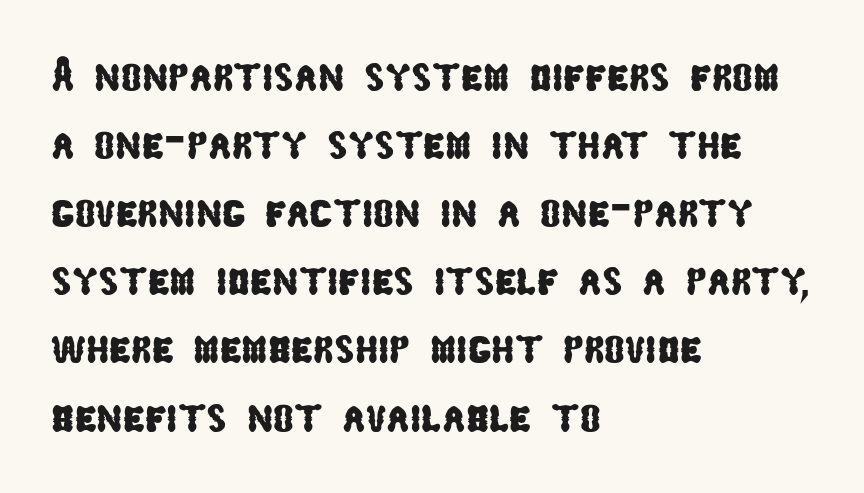
{"serif": "no", "width": "condensed", "stroke_contrast": "low", "x_height": "medium", "monospaced": "no", "underline": "no", "align": "left", "line_spacing": "normal", "line_spacing_ratio": 1.39, "letter_spacing": "normal", "letter_spacing_em": 0.0, "glyph_px": 49}
